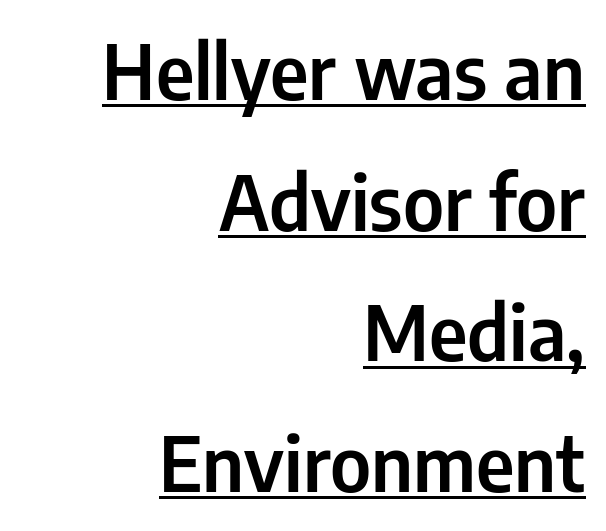
Q: Is the text italic (slanted)? A: No, it is upright.
Q: Is the typeface a serif or a sans-serif typeface? A: Sans-serif.
Q: Is the text underlined? A: Yes.
Q: How is the paragraph aligned? A: Right-aligned.
Q: Is the spacing between letters normal or unusually wide? A: Normal.
Q: Width (condensed, normal, or wide)? A: Condensed.
Q: Stroke contrast? A: Low.
Q: x-height? A: Medium.
Q: Monospaced? A: No.
